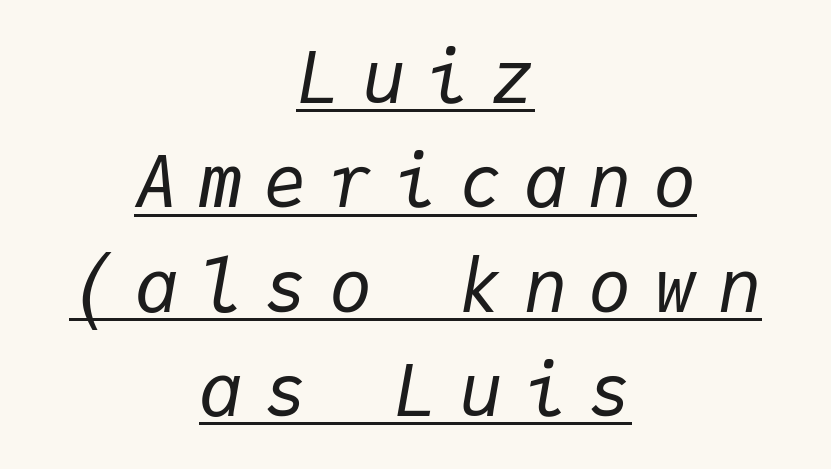
Observe the lean: these are italic letterforms. No heavy texture on the line: the type isn't bold. Think of a typewriter: that constant character pitch is what you see here. Summary of vertical rhythm: regular, with standard interline spacing. You can see a thin bar hugging the bottom of the glyphs. Display-style spreading of the glyphs; the letterfit is very open.
